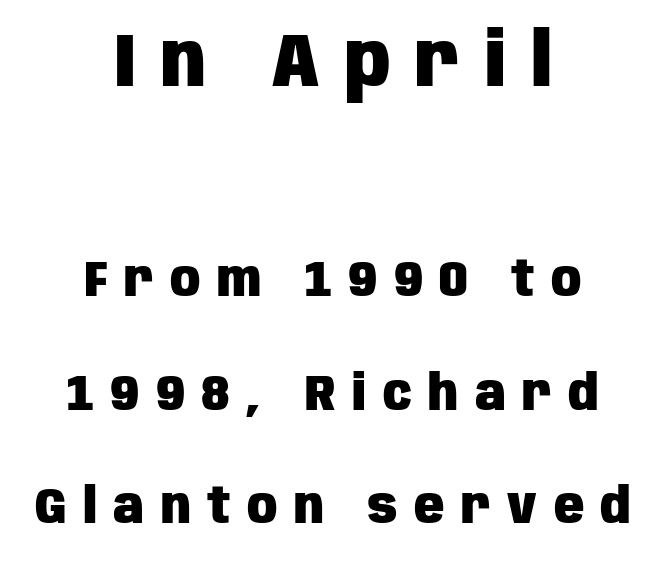
The image shows 75 px heavy, condensed sans-serif type, upright; set centered, loose line spacing (2.27x), unusually wide letter spacing (+0.33 em), not underlined; the first (top) block is 1.5x larger; low stroke contrast and a large x-height.
